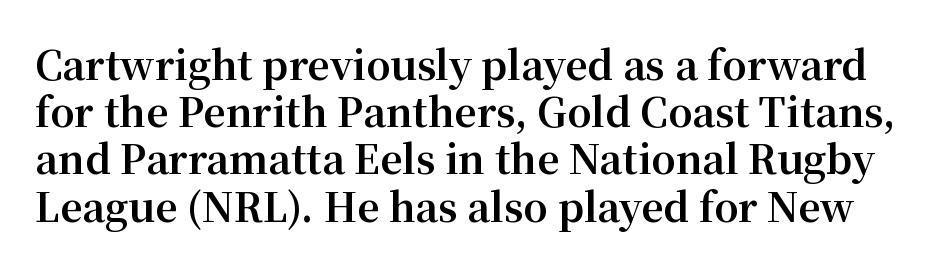
{"serif": "yes", "italic": "no", "bold": "yes", "weight": "bold", "width": "normal", "stroke_contrast": "medium", "x_height": "medium", "monospaced": "no", "underline": "no", "line_spacing_ratio": 1.21, "letter_spacing": "normal", "letter_spacing_em": 0.0, "glyph_px": 39}
